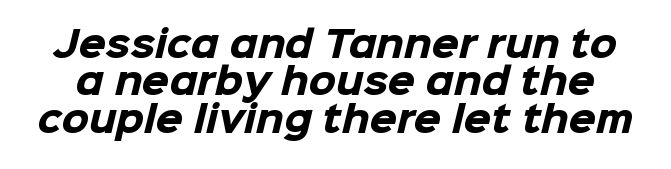
This rendering employs a face without finishing strokes, i.e., a sans-serif. Is the letter spacing exaggerated? No — it looks like the ordinary default. The specimen omits any rule beneath the text block's lines. Leading: reduced. Weight check: bold — yes, fully. These lines are rendered in a variable-pitch font.
